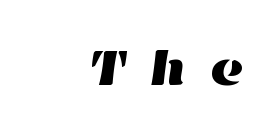
Here the designer chose a conventional face with non-uniform glyph widths. Honestly, there is no underline to notice here at all. Horizontal alignment here is rightward, an uncommon choice for prose. The passage shown has open, widely tracked lettering throughout.
